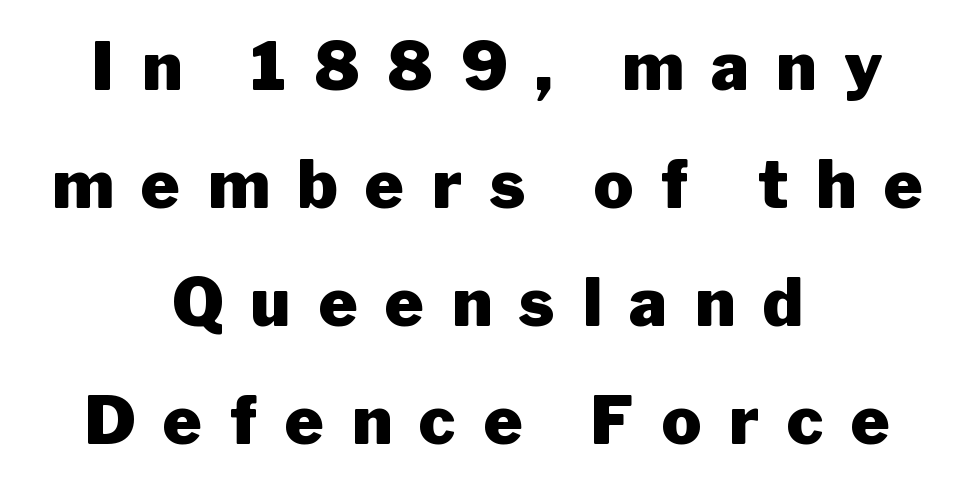
Observe the absence of serifs on each vertical stroke in this sample. The zone under the glyphs is completely vacant. The passage shown is typed in a proportional face where columns would drift. Line starts and ends both wander, symmetrically. Posture: upright roman.
